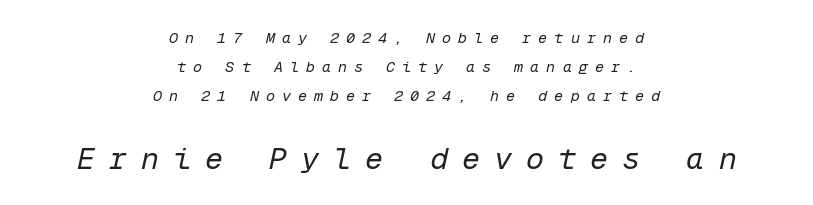
{"italic": "yes", "lean": "right", "slant_degrees": 12, "bold": "no", "weight": "regular", "width": "normal", "stroke_contrast": "low", "x_height": "medium", "monospaced": "yes", "underline": "no", "align": "center", "line_spacing": "loose", "line_spacing_ratio": 1.93, "letter_spacing": "wide", "letter_spacing_em": 0.47, "larger_block": "second", "size_ratio": 2.0, "glyph_px": 30}
